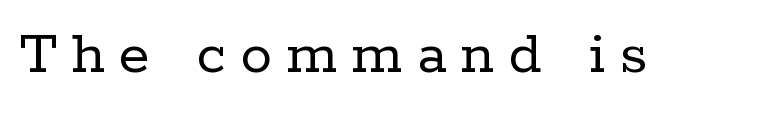
{"serif": "yes", "italic": "no", "bold": "no", "weight": "regular", "width": "normal", "stroke_contrast": "low", "x_height": "medium", "monospaced": "no", "underline": "no", "letter_spacing": "wide", "letter_spacing_em": 0.23, "glyph_px": 63}
